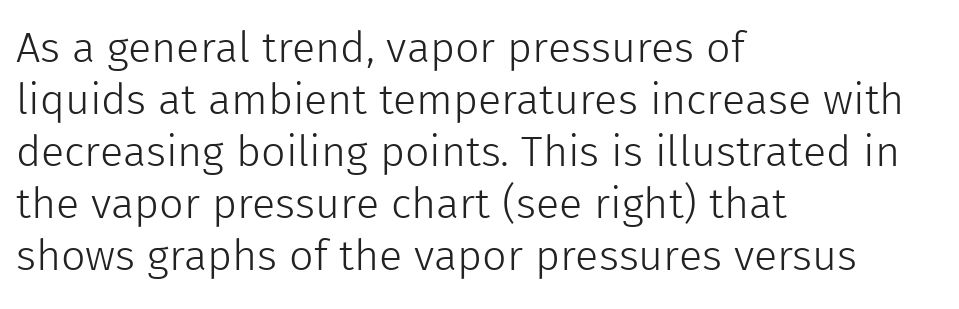
The glyphs in this specimen are sans serif. The rendering keeps characters at their native spacing. Proportional: the letters do not fall into vertical columns. The passage shown is not bold in any degree.
